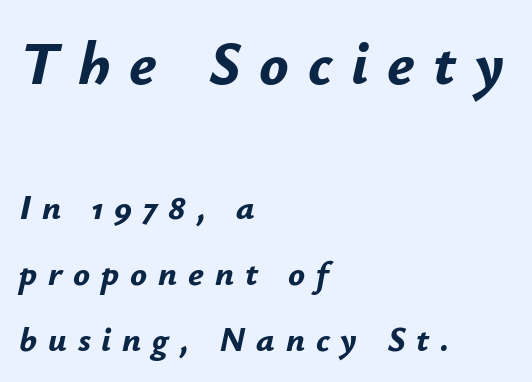
The rag falls on the right side of this text block. Posture: slanted. A full-strength bold gives these letters their thick strokes. The string is rendered with underlining switched off. Letter spacing: wide.
